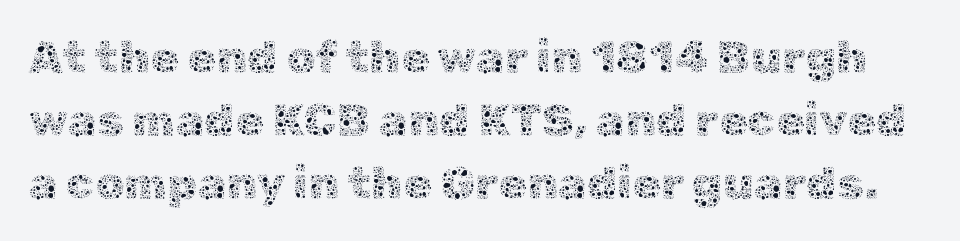
{"italic": "no", "bold": "no", "weight": "thin", "width": "normal", "x_height": "medium", "monospaced": "no", "underline": "no", "line_spacing": "normal", "line_spacing_ratio": 1.37, "letter_spacing": "normal", "letter_spacing_em": 0.0, "glyph_px": 46}
